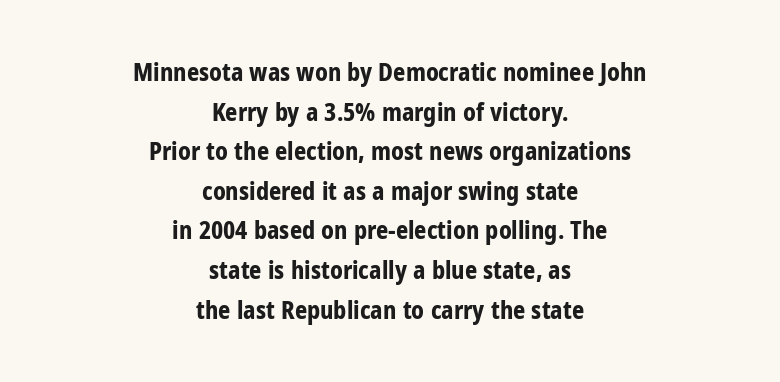
Words appear dense and cohesive because spacing is normal. The typography opts for an upright posture over an oblique one. Layout note: lines centered. Decoration check: the copy has no underline. The font is running at its bold setting.
